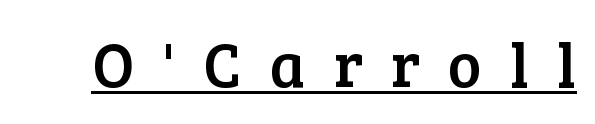
The image shows 63 px serif type, upright; set unusually wide letter spacing (+0.45 em), underlined; low stroke contrast and a medium x-height.
